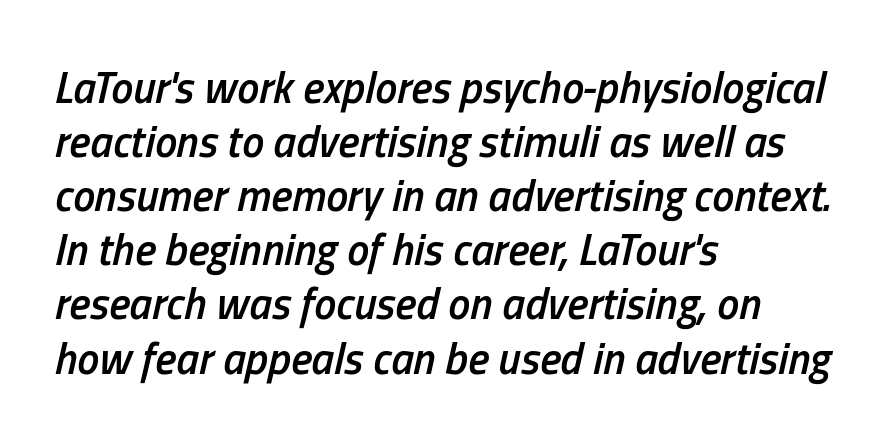
{"italic": "yes", "lean": "right", "slant_degrees": 13, "bold": "semi", "weight": "semibold", "width": "condensed", "stroke_contrast": "low", "x_height": "medium", "monospaced": "no", "underline": "no", "align": "left", "line_spacing_ratio": 1.23, "letter_spacing": "normal", "letter_spacing_em": 0.0, "glyph_px": 44}
